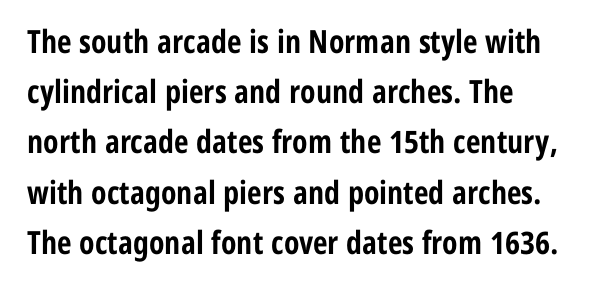
The image shows 32 px bold, condensed sans-serif type, upright; set left-aligned, normal line spacing (1.57x), normal letter spacing, not underlined; low stroke contrast and a medium x-height.
